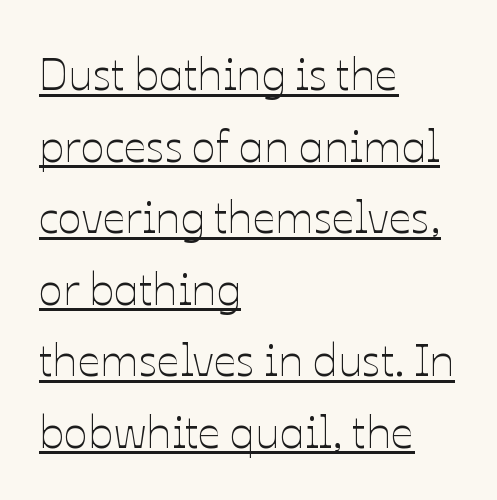
{"italic": "no", "bold": "no", "weight": "thin", "width": "normal", "stroke_contrast": "low", "x_height": "medium", "monospaced": "no", "underline": "yes", "align": "left", "line_spacing": "normal", "line_spacing_ratio": 1.59, "letter_spacing": "normal", "letter_spacing_em": 0.0, "glyph_px": 45}
